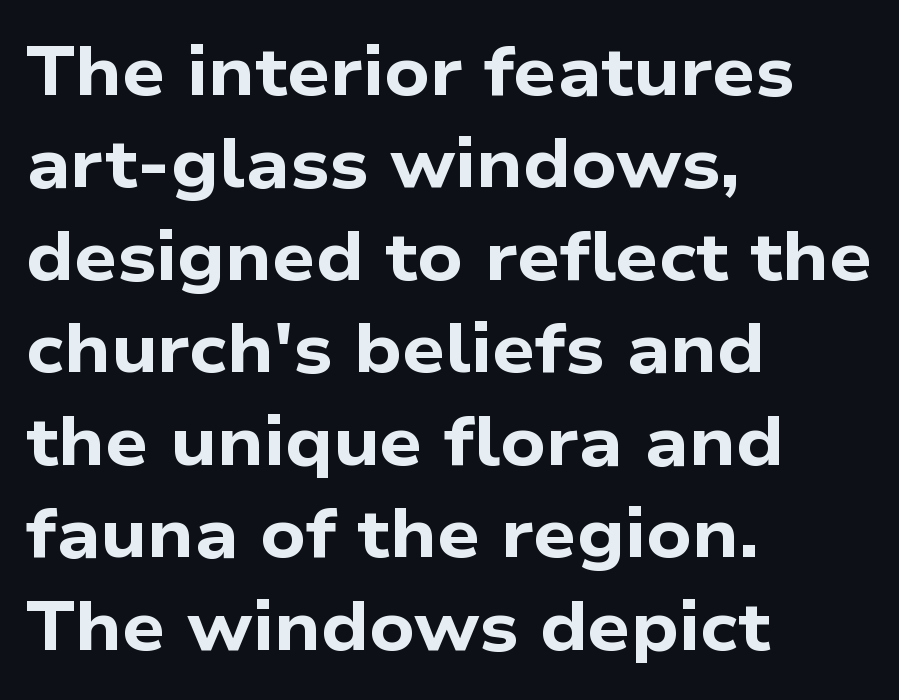
Honestly, the letter spacing is just normal — you wouldn't notice it. All the whitespace from short lines collects on the right. The strokes are fattened all the way to bold. A typesetter would label this face a sans. The passage shown is not underscored anywhere. Each new line begins a customary step beneath the previous one.
